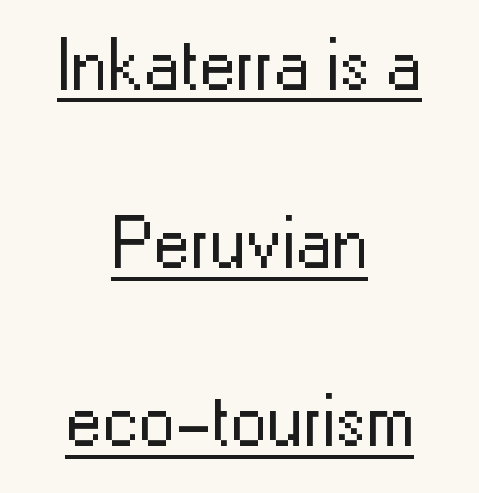
Q: Is the text bold? A: No.
Q: Is the text italic (slanted)? A: No, it is upright.
Q: Is the typeface a serif or a sans-serif typeface? A: Sans-serif.
Q: Is the text underlined? A: Yes.
Q: How is the paragraph aligned? A: Centered.
Q: Is the spacing between letters normal or unusually wide? A: Normal.
Q: Is the spacing between lines tight, normal or loose? A: Loose.
Q: Width (condensed, normal, or wide)? A: Normal.
Q: Stroke contrast? A: Low.
Q: x-height? A: Medium.
Q: Monospaced? A: No.
